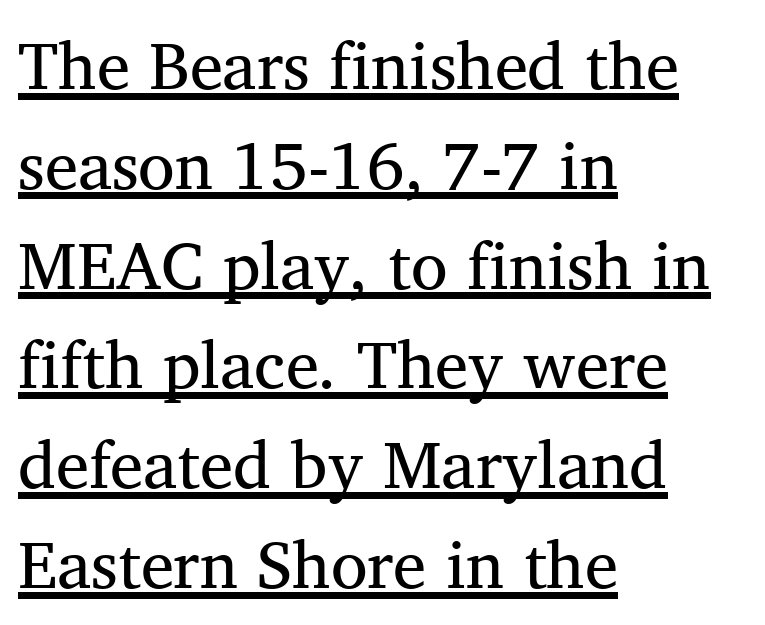
Q: Is the text bold? A: No.
Q: Is the typeface a serif or a sans-serif typeface? A: Serif.
Q: Is the text underlined? A: Yes.
Q: How is the paragraph aligned? A: Left-aligned.
Q: Is the spacing between letters normal or unusually wide? A: Normal.
Q: Is the spacing between lines tight, normal or loose? A: Normal.
Q: Width (condensed, normal, or wide)? A: Normal.
Q: Stroke contrast? A: Medium.
Q: x-height? A: Medium.
Q: Monospaced? A: No.
